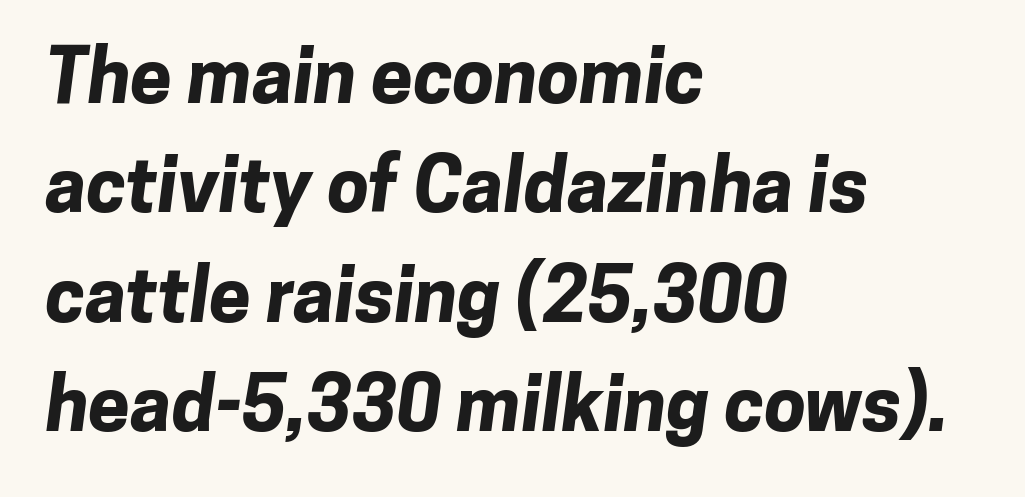
Q: Is the text bold? A: Yes.
Q: Is the typeface a serif or a sans-serif typeface? A: Sans-serif.
Q: Is the text underlined? A: No.
Q: How is the paragraph aligned? A: Left-aligned.
Q: Is the spacing between letters normal or unusually wide? A: Normal.
Q: Is the spacing between lines tight, normal or loose? A: Normal.
Q: Width (condensed, normal, or wide)? A: Normal.
Q: Stroke contrast? A: Low.
Q: x-height? A: Medium.
Q: Monospaced? A: No.
